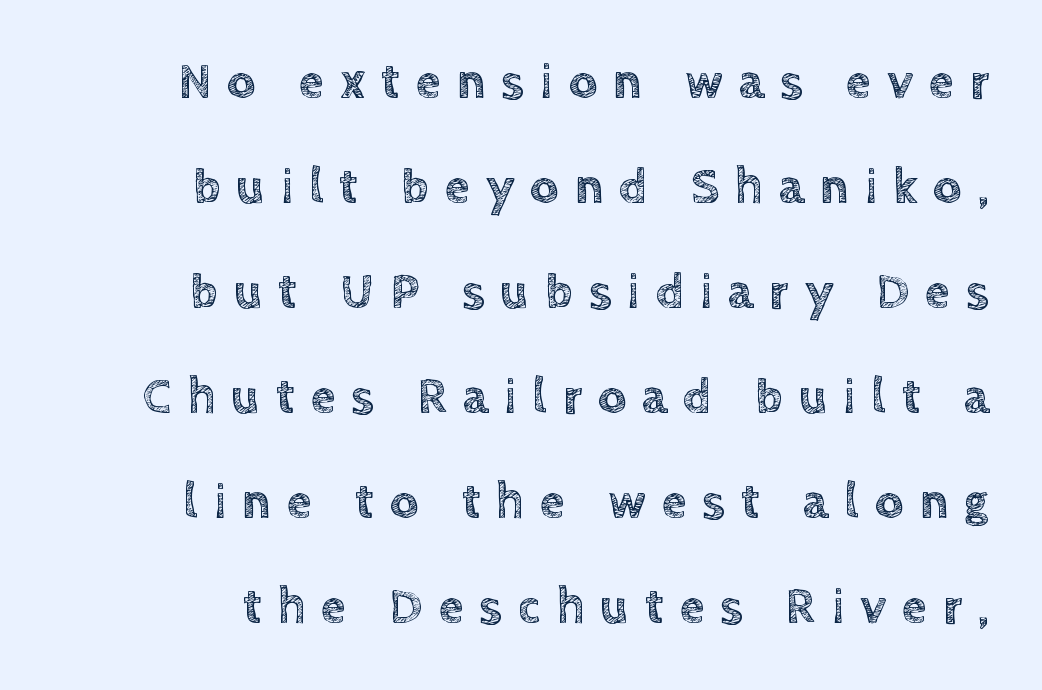
Q: Is the text italic (slanted)? A: No, it is upright.
Q: Is the text underlined? A: No.
Q: Is the spacing between letters normal or unusually wide? A: Unusually wide.
Q: Is the spacing between lines tight, normal or loose? A: Loose.
Q: Width (condensed, normal, or wide)? A: Normal.
Q: x-height? A: Large.
Q: Monospaced? A: No.
